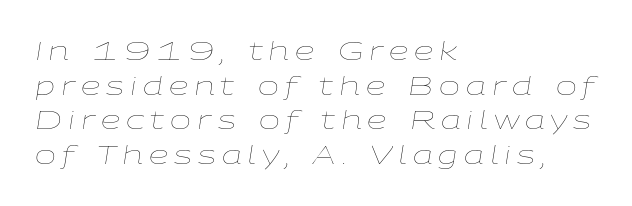
{"italic": "yes", "lean": "right", "slant_degrees": 9, "bold": "no", "underline": "no", "align": "left", "line_spacing": "normal", "line_spacing_ratio": 1.39, "letter_spacing": "wide", "letter_spacing_em": 0.24, "glyph_px": 25}
